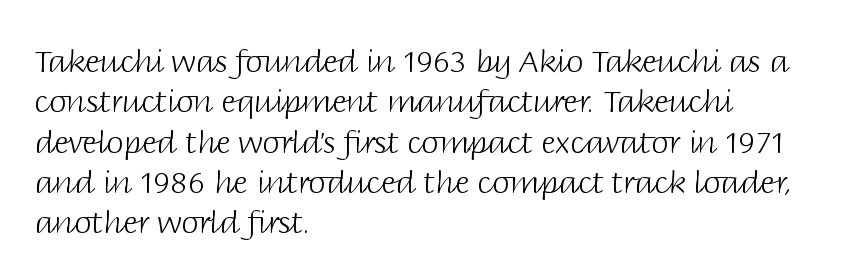
{"serif": "no", "italic": "no", "bold": "no", "weight": "light", "width": "normal", "stroke_contrast": "low", "x_height": "large", "monospaced": "no", "underline": "no", "align": "left", "line_spacing": "normal", "line_spacing_ratio": 1.3, "letter_spacing": "normal", "letter_spacing_em": 0.0, "glyph_px": 31}
